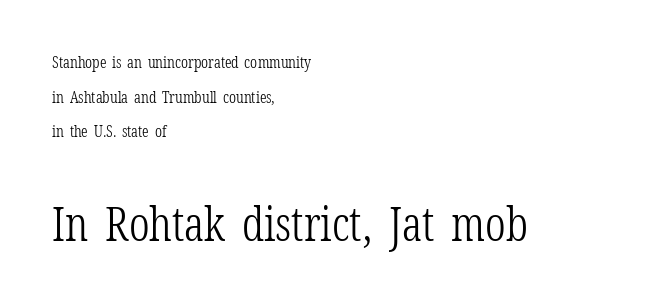
Q: Is the text bold? A: No.
Q: Is the text italic (slanted)? A: No, it is upright.
Q: Is the typeface a serif or a sans-serif typeface? A: Serif.
Q: Is the text underlined? A: No.
Q: How is the paragraph aligned? A: Left-aligned.
Q: Is the spacing between letters normal or unusually wide? A: Normal.
Q: Is the spacing between lines tight, normal or loose? A: Loose.
Q: Which block of text is set in a larger size, the first (top) or the second (bottom)? A: The second (bottom) one.
Q: Width (condensed, normal, or wide)? A: Condensed.
Q: Stroke contrast? A: Low.
Q: x-height? A: Medium.
Q: Monospaced? A: No.
